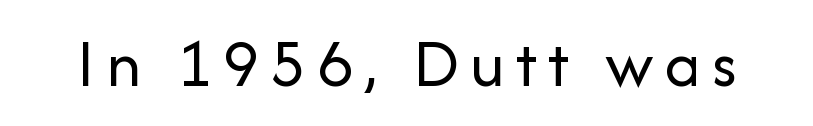
{"serif": "no", "italic": "no", "bold": "no", "weight": "regular", "width": "normal", "stroke_contrast": "low", "x_height": "medium", "monospaced": "no", "underline": "no", "glyph_px": 70}
